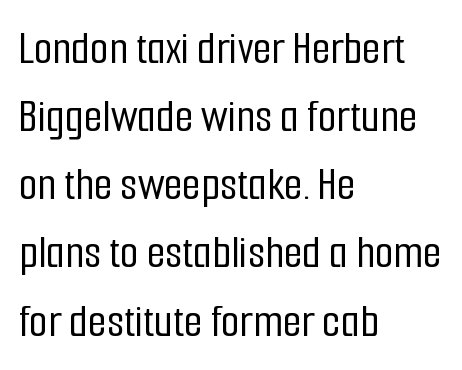
The image shows 48 px condensed sans-serif type, upright; set left-aligned, normal line spacing (1.42x), normal letter spacing, not underlined; low stroke contrast and a medium x-height.
